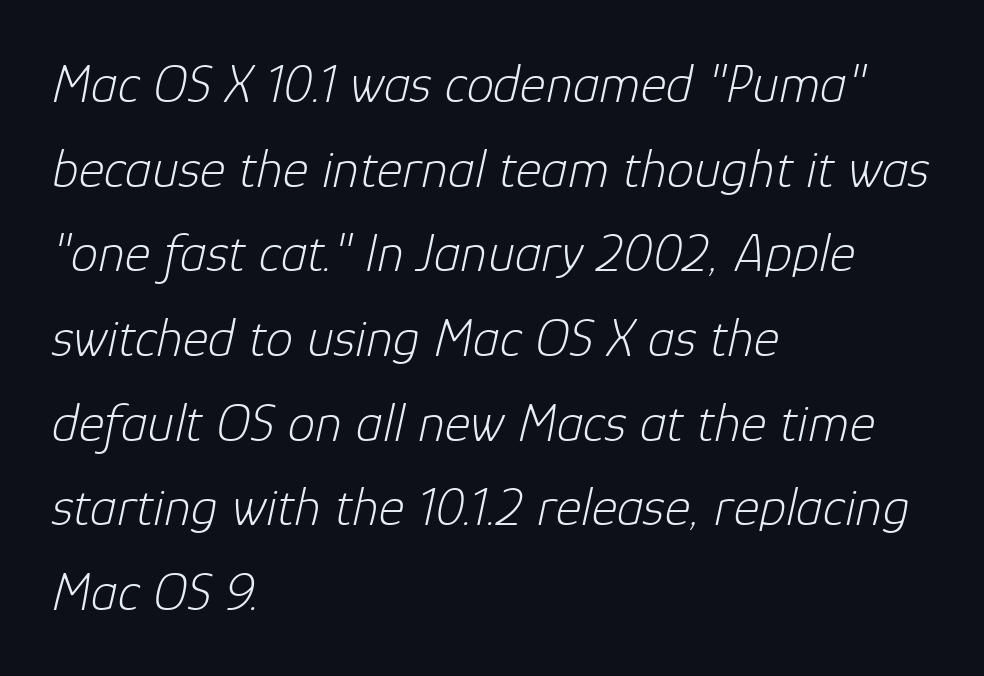
Baseline-to-baseline distance is the conventional proportion of letter height. No extra tracking has been applied to these lines. Is this a fixed-width face? No — the glyphs have proportional, varying widths. This rendering features lettering with no underline. Unbolded letterforms with no extra heft. The passage is arranged the way most books set body copy — flush left.
